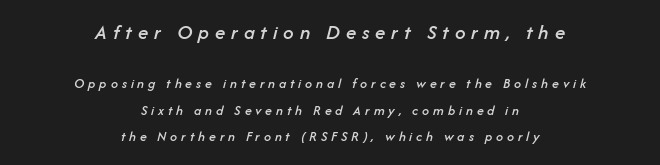
Q: Is the text italic (slanted)? A: Yes, it leans right by about 14 degrees.
Q: Is the text underlined? A: No.
Q: How is the paragraph aligned? A: Centered.
Q: Is the spacing between letters normal or unusually wide? A: Unusually wide.
Q: Which block of text is set in a larger size, the first (top) or the second (bottom)? A: The first (top) one.
